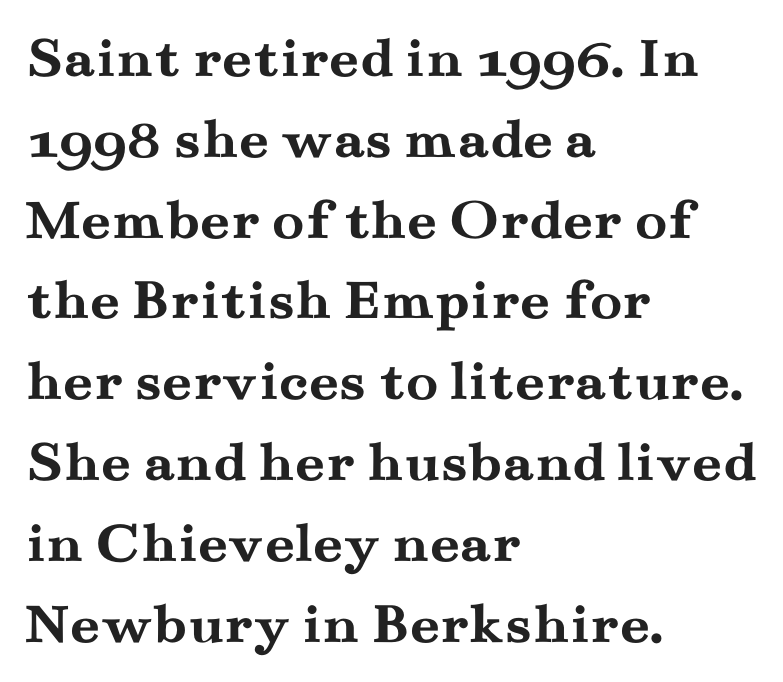
{"serif": "yes", "italic": "no", "bold": "yes", "weight": "semibold", "width": "wide", "stroke_contrast": "medium", "x_height": "small", "monospaced": "no", "underline": "no", "align": "left", "line_spacing": "normal", "line_spacing_ratio": 1.37, "letter_spacing": "normal", "letter_spacing_em": 0.0, "glyph_px": 59}
